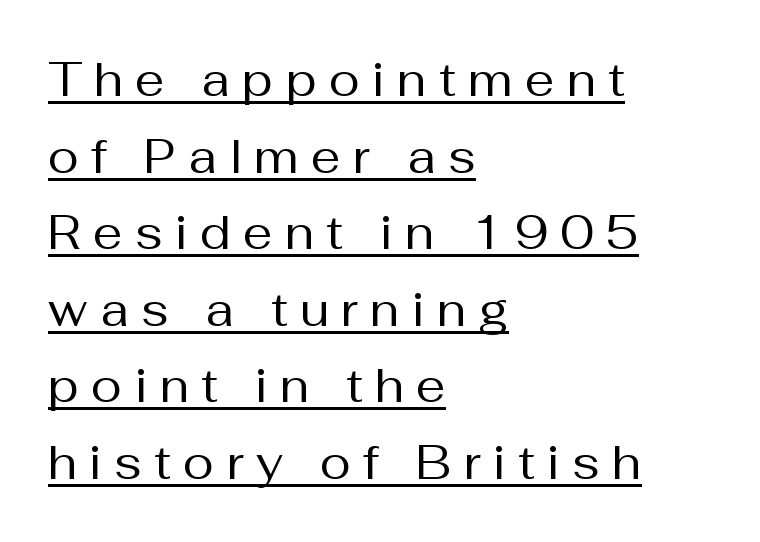
The image shows 47 px regular-weight sans-serif type, upright; set left-aligned, normal line spacing (1.63x), unusually wide letter spacing (+0.26 em), underlined; medium stroke contrast and a medium x-height.
